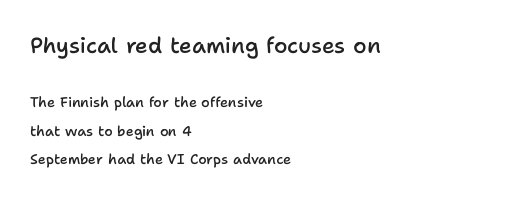
The image shows 22 px text type, upright; set left-aligned, loose line spacing (2.03x), normal letter spacing, not underlined; the first (top) block is 1.57x larger.
